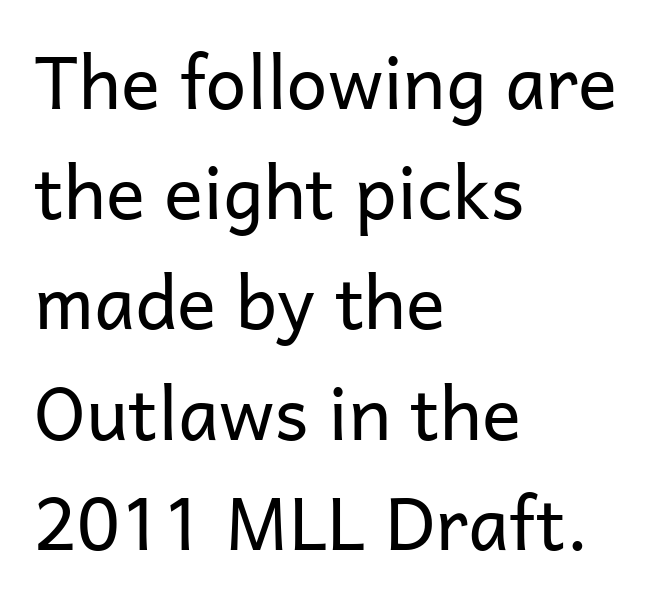
Q: Is the text bold? A: No.
Q: Is the text italic (slanted)? A: No, it is upright.
Q: Is the typeface a serif or a sans-serif typeface? A: Sans-serif.
Q: Is the text underlined? A: No.
Q: How is the paragraph aligned? A: Left-aligned.
Q: Is the spacing between letters normal or unusually wide? A: Normal.
Q: Is the spacing between lines tight, normal or loose? A: Normal.
Q: Width (condensed, normal, or wide)? A: Normal.
Q: Stroke contrast? A: Low.
Q: x-height? A: Medium.
Q: Monospaced? A: No.
